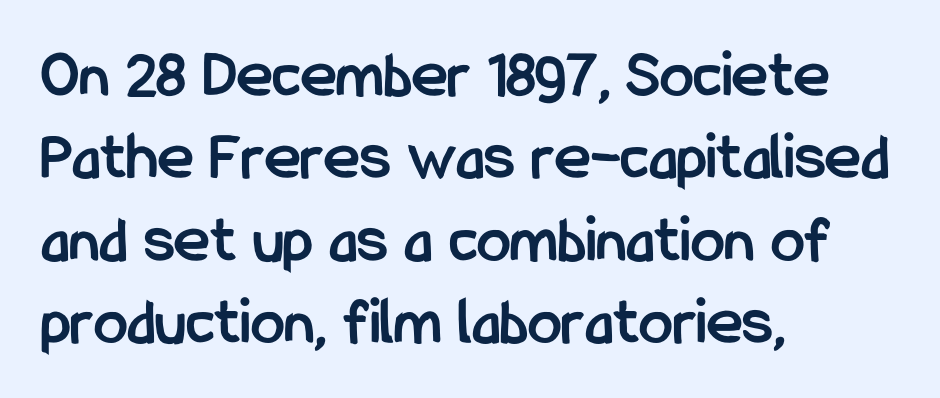
Is the block centered? No — it sits flush against the left margin. The passage shown has conventional tracking throughout. Serifs: no, the terminals of the letterforms are clean. The face used here is proportionally spaced, like ordinary book or web type. The characters look thick and weighty, a clear bold. The font's upright variant was chosen for this text.
